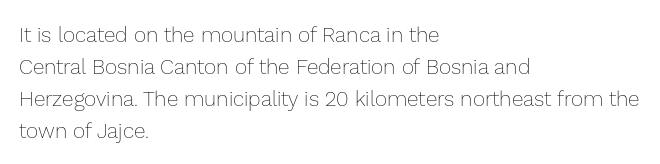
The image shows 21 px text type, upright; set left-aligned, normal line spacing (1.52x), normal letter spacing, not underlined.
